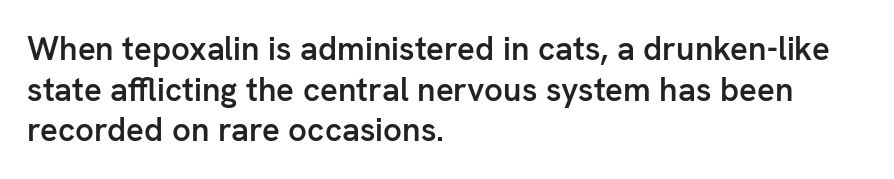
The image shows 33 px semibold sans-serif type, upright; set left-aligned, line spacing 1.23x, normal letter spacing, not underlined; low stroke contrast and a medium x-height.
